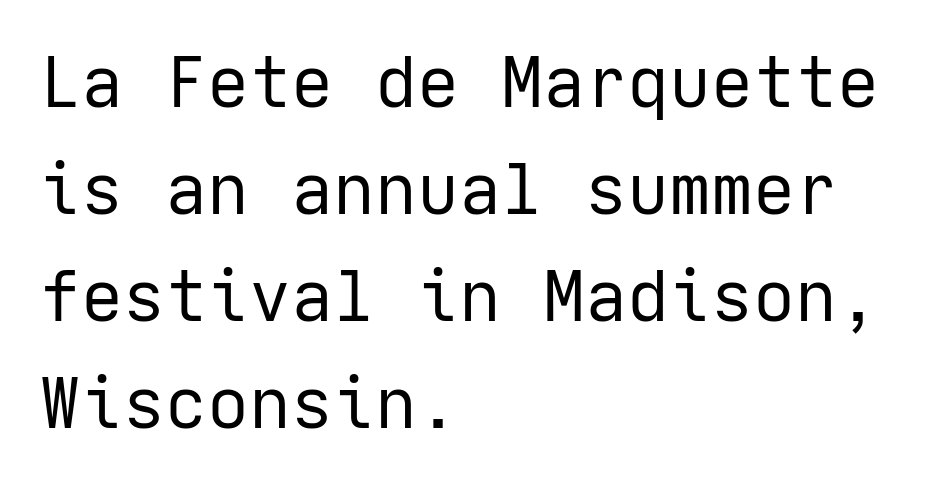
The image shows 70 px regular-weight sans-serif type, upright; set left-aligned, normal line spacing (1.53x), normal letter spacing, not underlined; low stroke contrast and a medium x-height.
